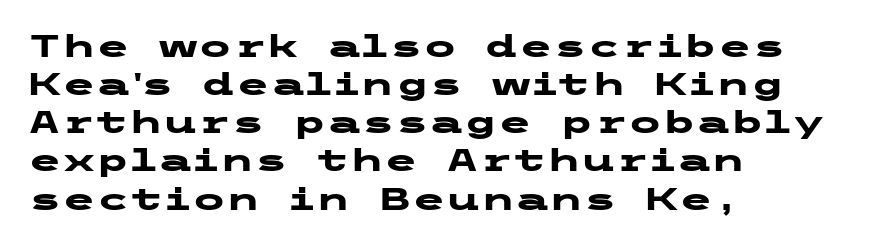
The gap between lines stays unmarked. The glyphs have the mass of a bold cut. Type style note: lacks serifs. Leftover space on each line is placed entirely after the last word. Students, note that the glyphs here touch the page at normal intervals. This is roman type, the default non-slanted kind.
